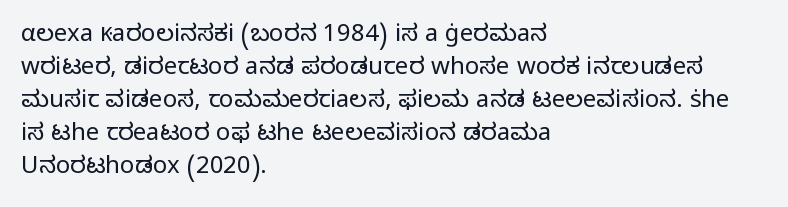
{"italic": "no", "bold": "no", "underline": "no", "align": "left", "line_spacing": "normal", "line_spacing_ratio": 1.37, "letter_spacing": "normal", "letter_spacing_em": 0.0, "glyph_px": 24}
